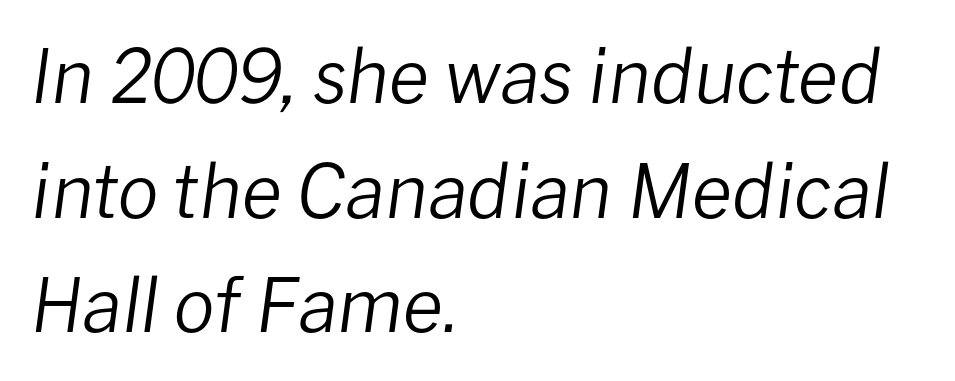
The image shows 74 px regular-weight type, italic (leaning right); set left-aligned, normal line spacing (1.55x), normal letter spacing, not underlined; low stroke contrast and a medium x-height.
